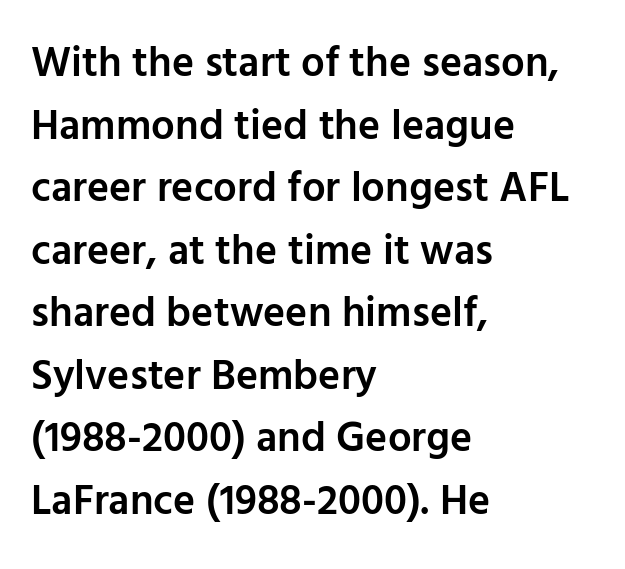
Q: Is the text bold? A: Semi-bold.
Q: Is the text italic (slanted)? A: No, it is upright.
Q: Is the typeface a serif or a sans-serif typeface? A: Sans-serif.
Q: Is the text underlined? A: No.
Q: How is the paragraph aligned? A: Left-aligned.
Q: Is the spacing between letters normal or unusually wide? A: Normal.
Q: Is the spacing between lines tight, normal or loose? A: Normal.
Q: Width (condensed, normal, or wide)? A: Normal.
Q: Stroke contrast? A: Low.
Q: x-height? A: Medium.
Q: Monospaced? A: No.
